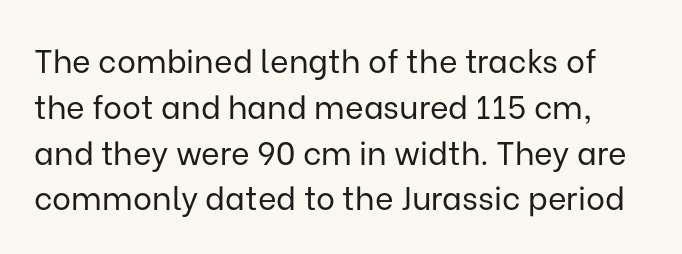
The image shows 32 px regular-weight sans-serif type, upright; set normal line spacing (1.43x), normal letter spacing, not underlined; low stroke contrast and a medium x-height.
